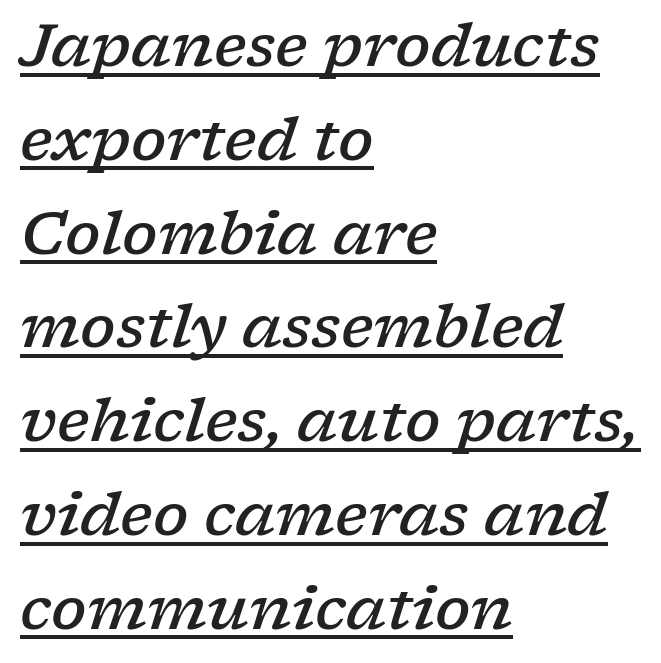
{"serif": "yes", "italic": "yes", "lean": "right", "slant_degrees": 17, "bold": "semi", "weight": "semibold", "width": "wide", "stroke_contrast": "low", "x_height": "medium", "monospaced": "no", "underline": "yes", "align": "left", "line_spacing": "normal", "line_spacing_ratio": 1.59, "letter_spacing": "normal", "letter_spacing_em": 0.0, "glyph_px": 59}
